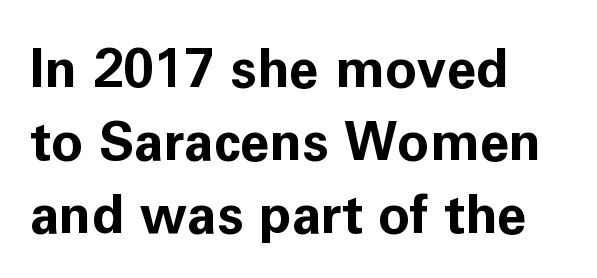
Q: Is the text bold? A: Yes.
Q: Is the text italic (slanted)? A: No, it is upright.
Q: Is the typeface a serif or a sans-serif typeface? A: Sans-serif.
Q: Is the text underlined? A: No.
Q: How is the paragraph aligned? A: Left-aligned.
Q: Is the spacing between letters normal or unusually wide? A: Normal.
Q: Is the spacing between lines tight, normal or loose? A: Normal.
Q: Width (condensed, normal, or wide)? A: Normal.
Q: Stroke contrast? A: Low.
Q: x-height? A: Medium.
Q: Monospaced? A: No.
